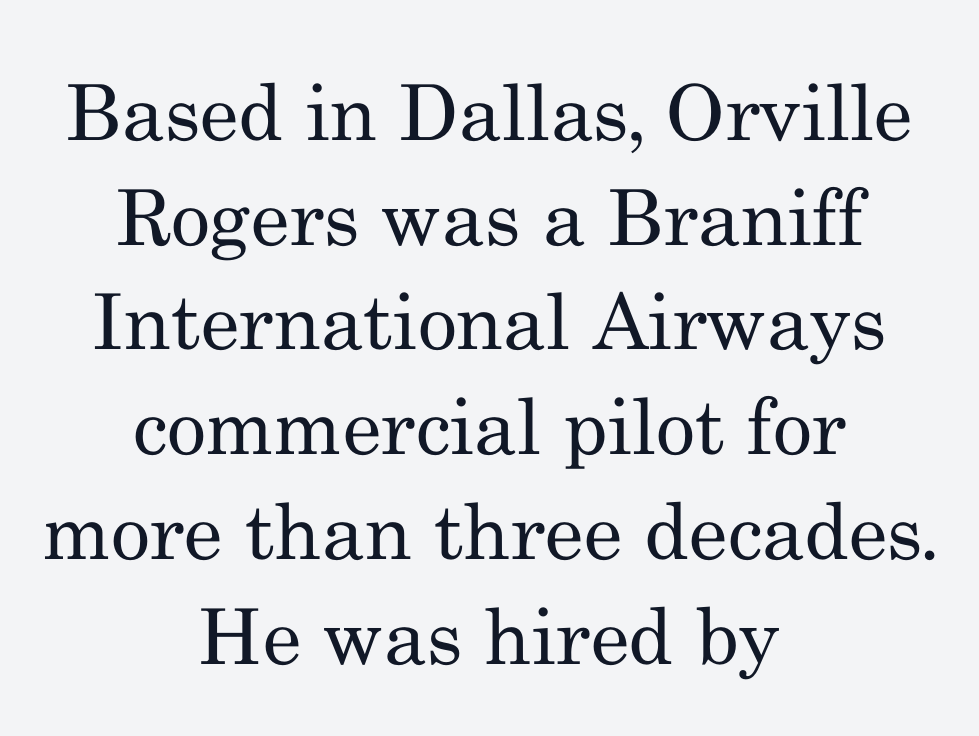
{"serif": "yes", "italic": "no", "bold": "no", "weight": "regular", "width": "normal", "stroke_contrast": "medium", "x_height": "small", "monospaced": "no", "underline": "no", "align": "center", "line_spacing": "normal", "line_spacing_ratio": 1.36, "letter_spacing": "normal", "letter_spacing_em": 0.0, "glyph_px": 77}
